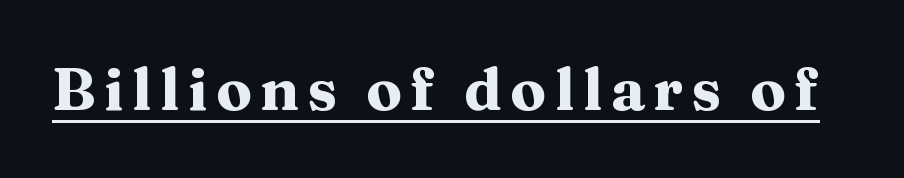
Q: Is the text bold? A: Yes.
Q: Is the text italic (slanted)? A: No, it is upright.
Q: Is the typeface a serif or a sans-serif typeface? A: Serif.
Q: Is the text underlined? A: Yes.
Q: Width (condensed, normal, or wide)? A: Wide.
Q: Stroke contrast? A: Medium.
Q: x-height? A: Medium.
Q: Monospaced? A: No.
